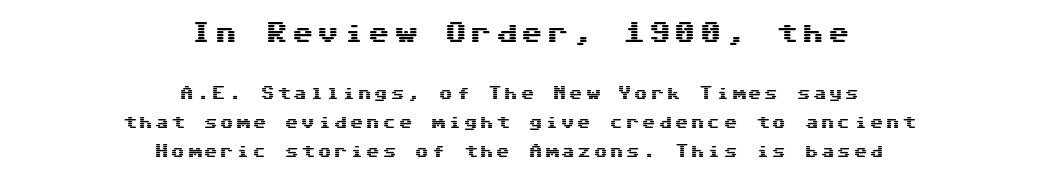
Each new line begins a long way beneath the previous one. Is the lower block the larger one? No — the upper block carries the bigger type. Italic: no, the glyphs are upright roman. Type without underlining. The typesetter chose a symmetrical, centered arrangement here.
